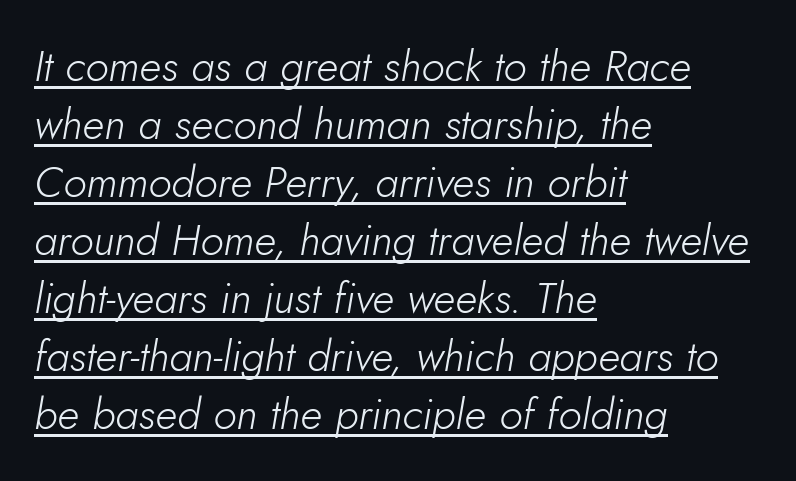
The image shows 43 px light type, italic (leaning right); set left-aligned, normal line spacing (1.35x), normal letter spacing, underlined; low stroke contrast and a small x-height.
